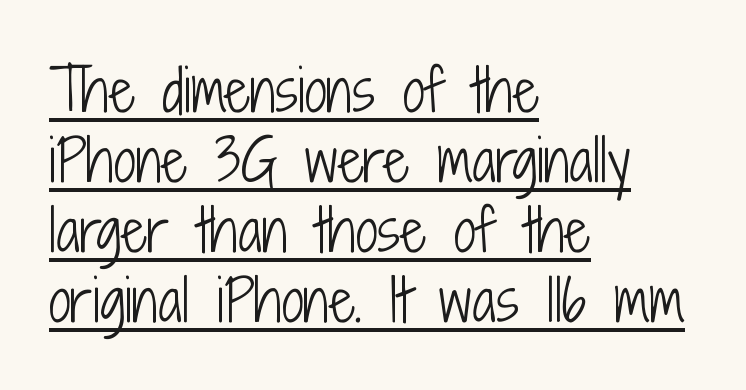
The image shows 56 px light, condensed sans-serif type, upright; set left-aligned, normal line spacing (1.25x), normal letter spacing, underlined; low stroke contrast and a medium x-height.
